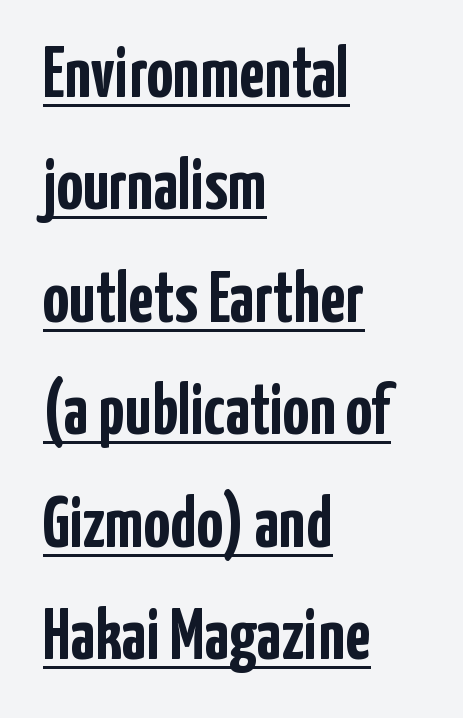
Q: Is the text bold? A: Yes.
Q: Is the text italic (slanted)? A: No, it is upright.
Q: Is the typeface a serif or a sans-serif typeface? A: Sans-serif.
Q: Is the text underlined? A: Yes.
Q: How is the paragraph aligned? A: Left-aligned.
Q: Is the spacing between letters normal or unusually wide? A: Normal.
Q: Is the spacing between lines tight, normal or loose? A: Normal.
Q: Width (condensed, normal, or wide)? A: Condensed.
Q: Stroke contrast? A: Low.
Q: x-height? A: Medium.
Q: Monospaced? A: No.
